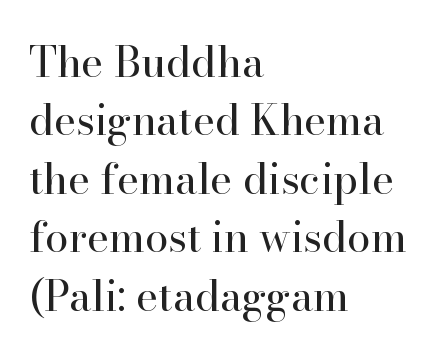
Q: Is the text bold? A: No.
Q: Is the text italic (slanted)? A: No, it is upright.
Q: Is the typeface a serif or a sans-serif typeface? A: Serif.
Q: Is the text underlined? A: No.
Q: How is the paragraph aligned? A: Left-aligned.
Q: Is the spacing between letters normal or unusually wide? A: Normal.
Q: Is the spacing between lines tight, normal or loose? A: Normal.
Q: Width (condensed, normal, or wide)? A: Normal.
Q: Stroke contrast? A: High.
Q: x-height? A: Small.
Q: Monospaced? A: No.
